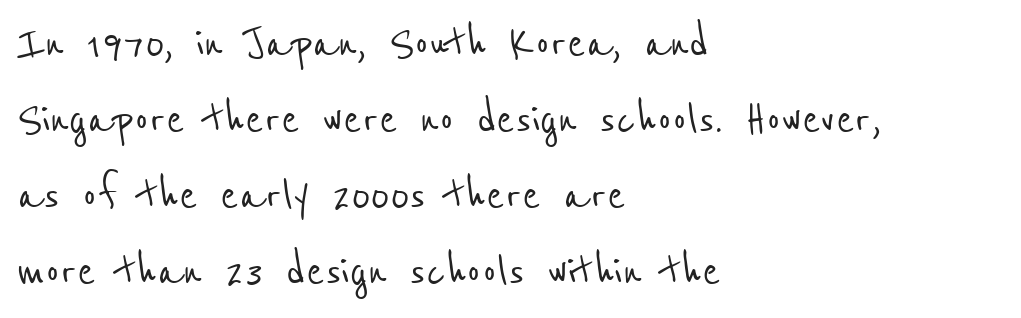
Q: Is the typeface a serif or a sans-serif typeface? A: Sans-serif.
Q: Is the text underlined? A: No.
Q: How is the paragraph aligned? A: Left-aligned.
Q: Is the spacing between letters normal or unusually wide? A: Normal.
Q: Is the spacing between lines tight, normal or loose? A: Normal.
Q: Width (condensed, normal, or wide)? A: Condensed.
Q: Stroke contrast? A: Low.
Q: x-height? A: Medium.
Q: Monospaced? A: No.
